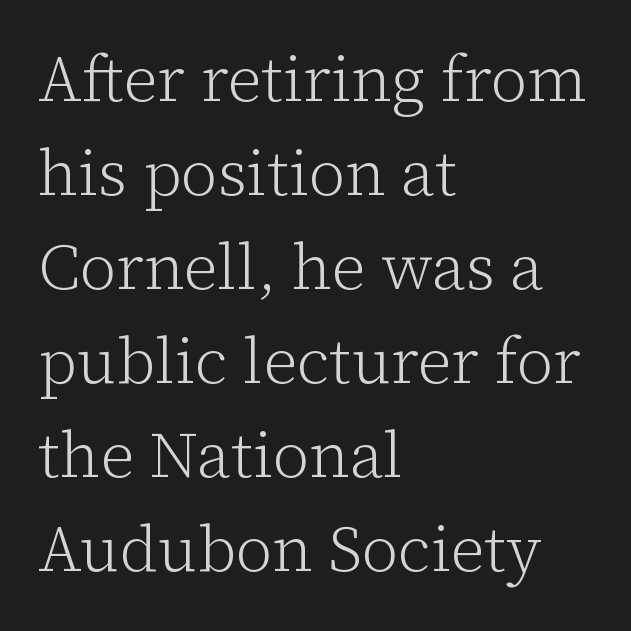
The image shows 64 px light serif type, upright; set left-aligned, normal line spacing (1.47x), normal letter spacing, not underlined; low stroke contrast and a medium x-height.
